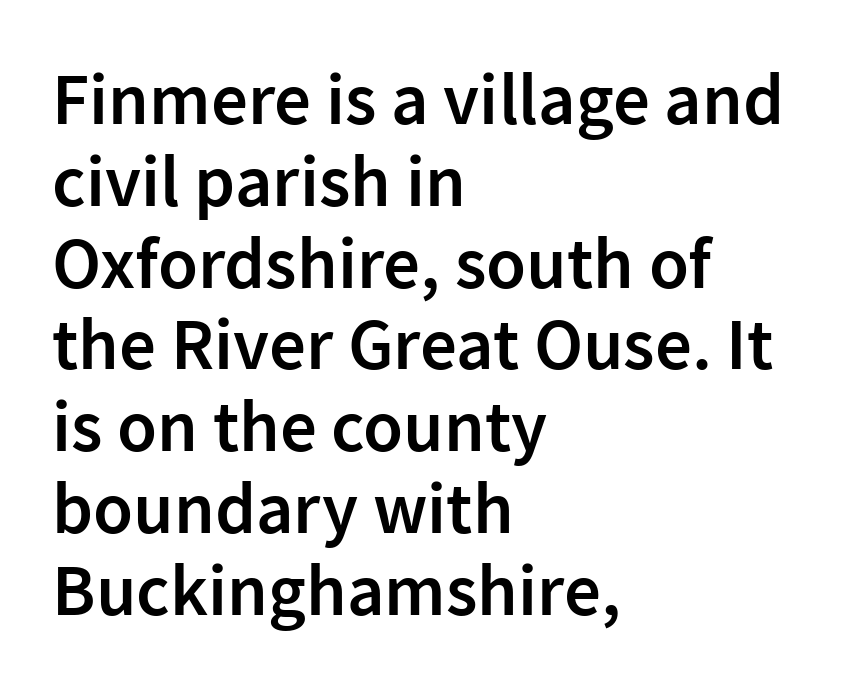
The image shows 73 px semibold sans-serif type, upright; set left-aligned, tight line spacing (1.12x), normal letter spacing, not underlined; low stroke contrast and a medium x-height.
